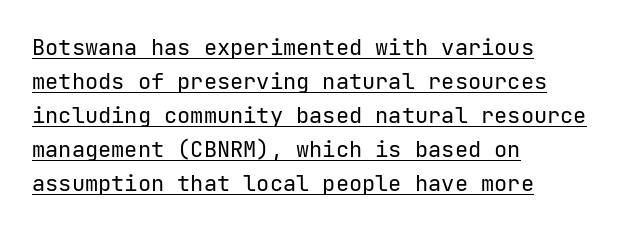
{"italic": "no", "bold": "no", "underline": "yes", "align": "left", "line_spacing": "normal", "line_spacing_ratio": 1.55, "letter_spacing": "normal", "letter_spacing_em": 0.0, "glyph_px": 22}
